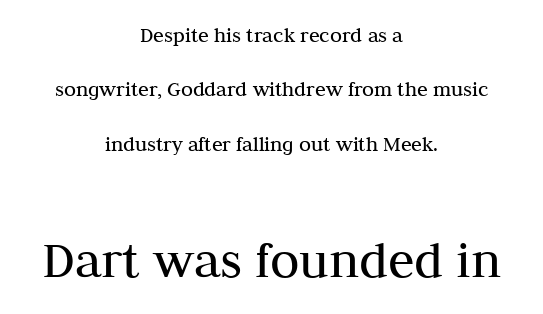
Q: Is the text bold? A: No.
Q: Is the text italic (slanted)? A: No, it is upright.
Q: Is the typeface a serif or a sans-serif typeface? A: Serif.
Q: Is the text underlined? A: No.
Q: How is the paragraph aligned? A: Centered.
Q: Is the spacing between letters normal or unusually wide? A: Normal.
Q: Is the spacing between lines tight, normal or loose? A: Loose.
Q: Which block of text is set in a larger size, the first (top) or the second (bottom)? A: The second (bottom) one.
Q: Width (condensed, normal, or wide)? A: Normal.
Q: Stroke contrast? A: Medium.
Q: x-height? A: Medium.
Q: Monospaced? A: No.
